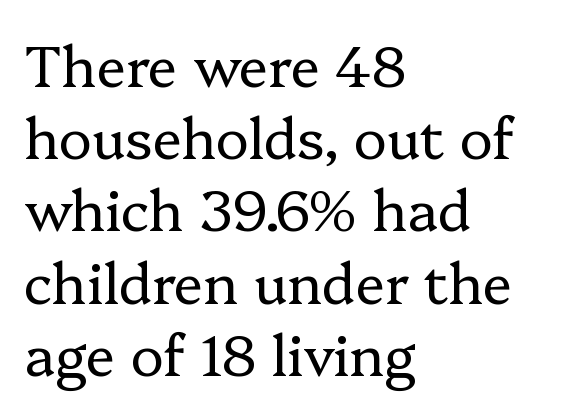
{"serif": "yes", "italic": "no", "bold": "no", "weight": "regular", "width": "normal", "stroke_contrast": "low", "x_height": "medium", "monospaced": "no", "underline": "no", "align": "left", "line_spacing": "normal", "line_spacing_ratio": 1.29, "letter_spacing": "normal", "letter_spacing_em": 0.0, "glyph_px": 56}
